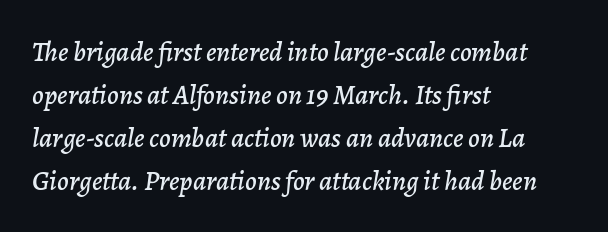
{"italic": "yes", "lean": "right", "slant_degrees": 7, "width": "normal", "stroke_contrast": "low", "x_height": "medium", "monospaced": "no", "underline": "no", "align": "left", "line_spacing": "normal", "line_spacing_ratio": 1.53, "letter_spacing": "normal", "letter_spacing_em": 0.0, "glyph_px": 28}
